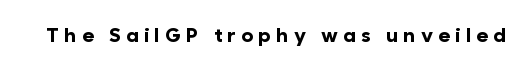
The image shows 20 px bold type, upright; set unusually wide letter spacing (+0.26 em), not underlined.
